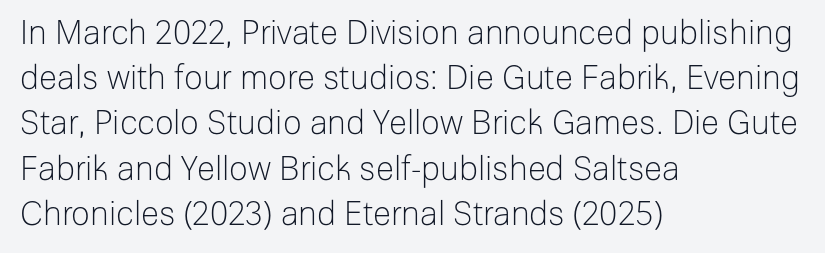
Underlining? Definitely not there. The lines sit at an ordinary, default distance from one another. Nope, not italic — everything's standing straight. The letters sit at their default tracking, neither squeezed nor spread.
